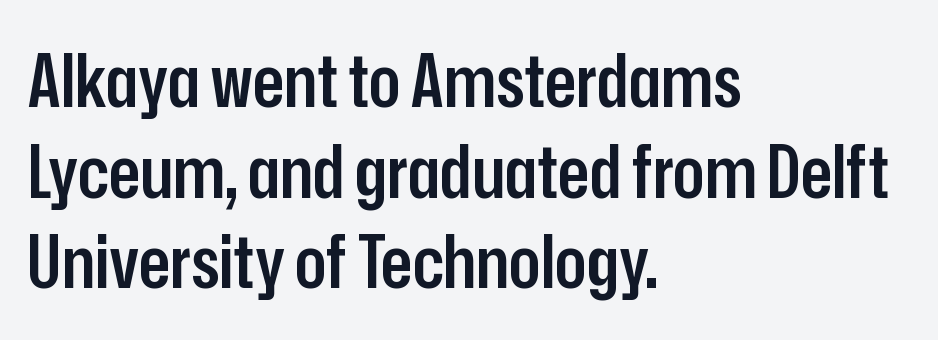
{"serif": "no", "italic": "no", "bold": "semi", "weight": "semibold", "width": "condensed", "stroke_contrast": "low", "x_height": "medium", "monospaced": "no", "underline": "no", "align": "left", "line_spacing_ratio": 1.24, "letter_spacing": "normal", "letter_spacing_em": 0.0, "glyph_px": 73}
